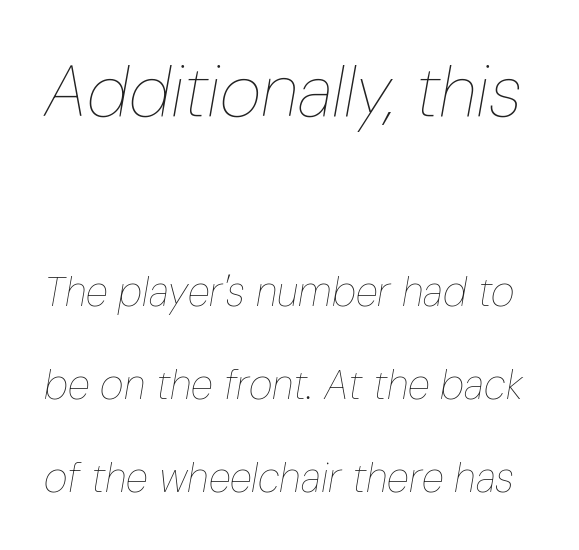
{"italic": "yes", "lean": "right", "slant_degrees": 10, "bold": "no", "weight": "thin", "width": "condensed", "stroke_contrast": "low", "x_height": "medium", "monospaced": "no", "underline": "no", "line_spacing": "loose", "line_spacing_ratio": 2.27, "letter_spacing": "normal", "letter_spacing_em": 0.0, "larger_block": "first", "size_ratio": 1.76, "glyph_px": 72}
